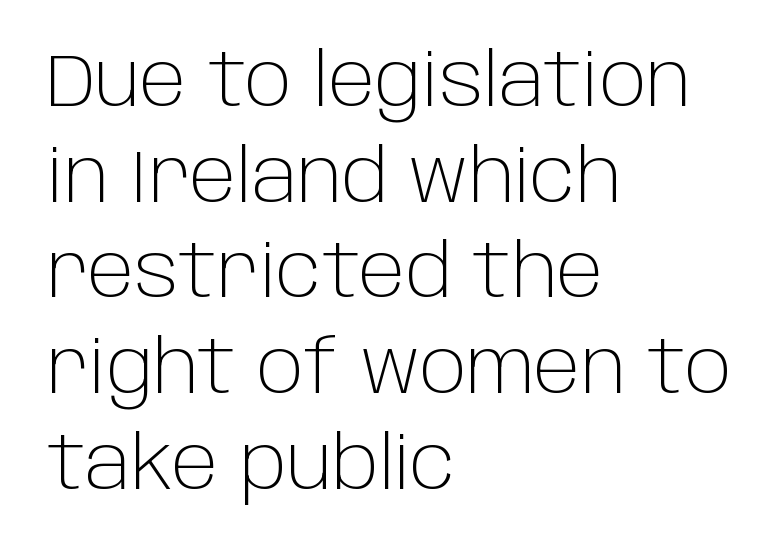
The image shows 73 px light sans-serif type, upright; set left-aligned, normal line spacing (1.31x), normal letter spacing, not underlined; low stroke contrast and a large x-height.
